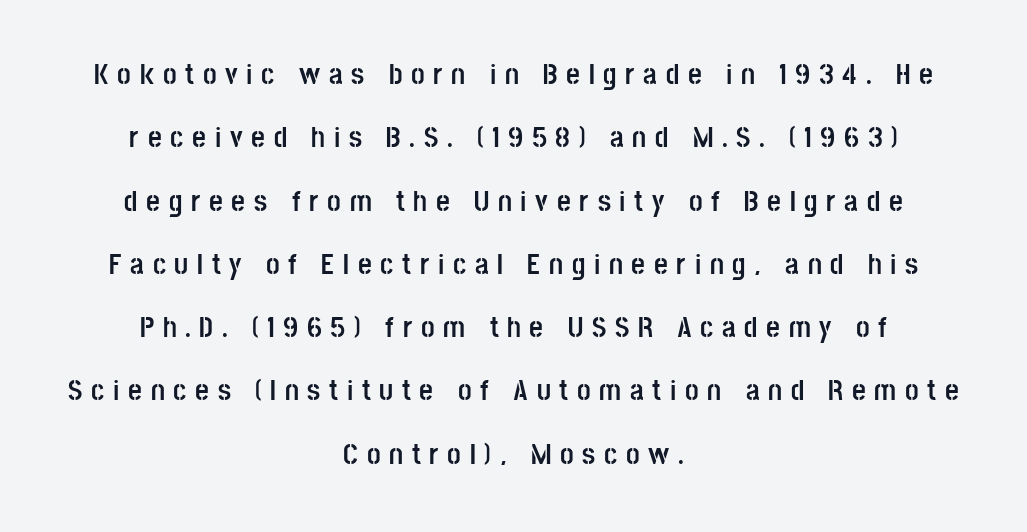
Q: Is the text bold? A: Yes.
Q: Is the text italic (slanted)? A: No, it is upright.
Q: Is the typeface a serif or a sans-serif typeface? A: Sans-serif.
Q: Is the text underlined? A: No.
Q: How is the paragraph aligned? A: Centered.
Q: Is the spacing between letters normal or unusually wide? A: Unusually wide.
Q: Is the spacing between lines tight, normal or loose? A: Loose.
Q: Width (condensed, normal, or wide)? A: Condensed.
Q: Stroke contrast? A: Low.
Q: x-height? A: Large.
Q: Monospaced? A: No.
